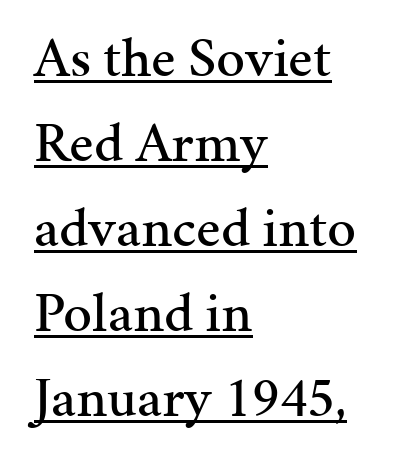
{"serif": "yes", "italic": "no", "width": "normal", "stroke_contrast": "medium", "x_height": "medium", "monospaced": "no", "underline": "yes", "align": "left", "line_spacing": "normal", "line_spacing_ratio": 1.49, "letter_spacing": "normal", "letter_spacing_em": 0.0, "glyph_px": 57}
